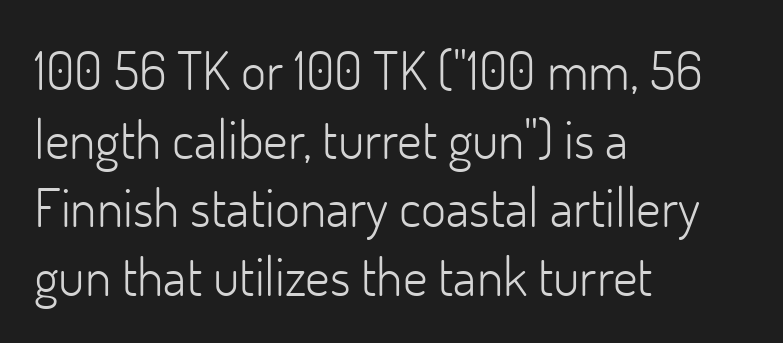
The image shows 54 px light sans-serif type, upright; set left-aligned, normal line spacing (1.27x), normal letter spacing, not underlined; low stroke contrast and a small x-height.
